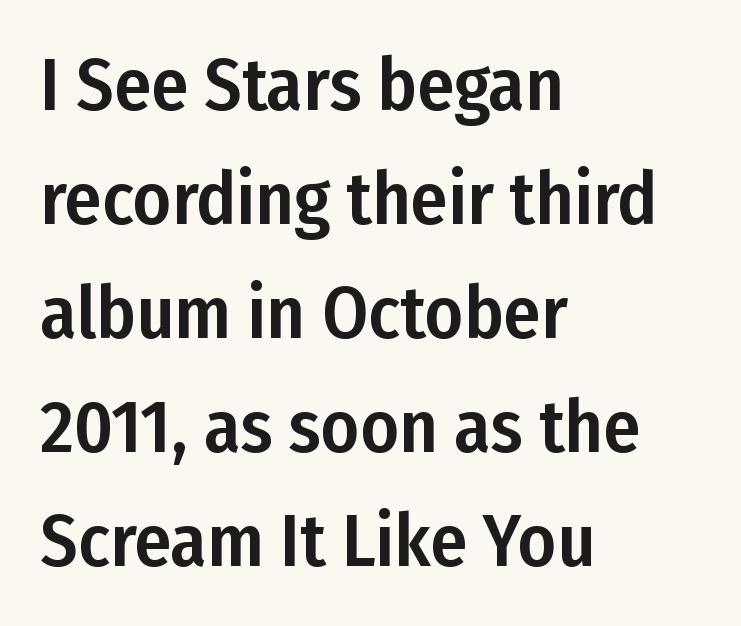
The passage is arranged the way most books set body copy — flush left. Type style note: lacks serifs. The rendering keeps characters at their native spacing. A typesetter would call this proportional, since set widths differ per character. Is there much room between lines? A standard amount, neither cramped nor airy.
